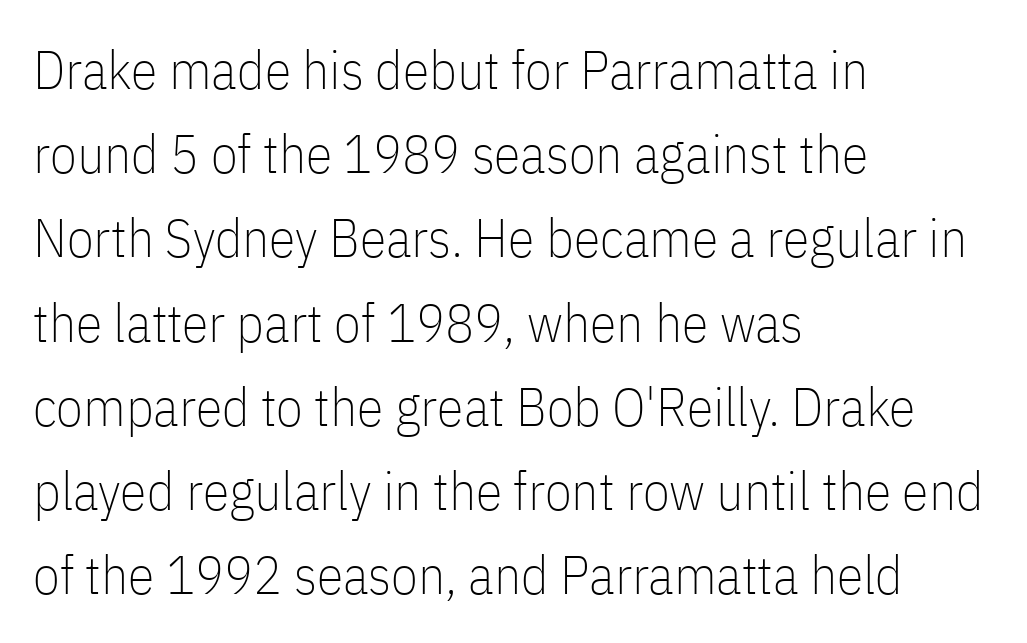
{"serif": "no", "italic": "no", "bold": "no", "weight": "thin", "width": "condensed", "stroke_contrast": "low", "x_height": "medium", "monospaced": "no", "underline": "no", "align": "left", "line_spacing": "normal", "line_spacing_ratio": 1.56, "letter_spacing": "normal", "letter_spacing_em": 0.0, "glyph_px": 54}
